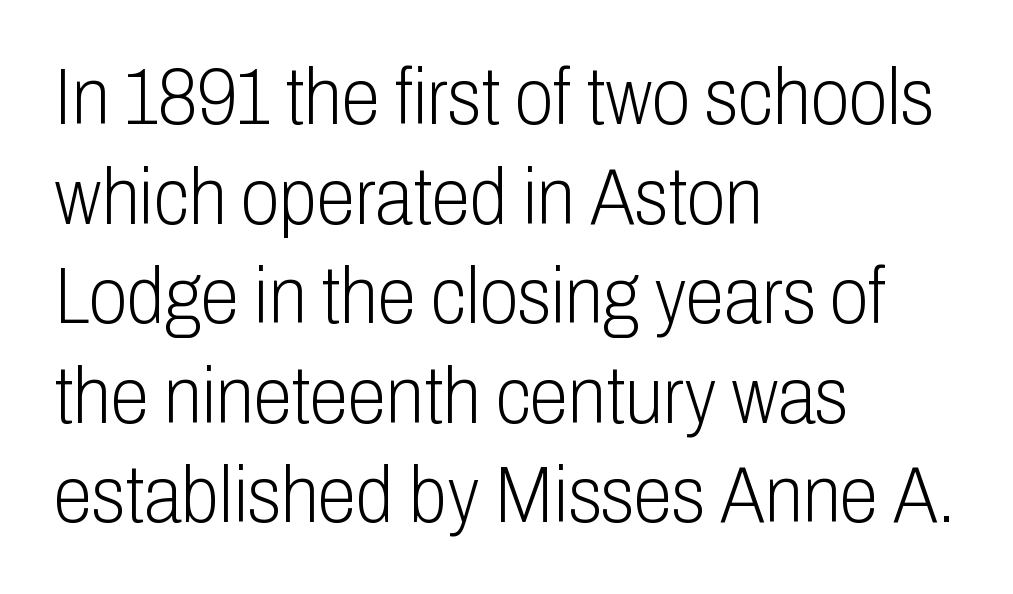
The image shows 79 px light, condensed sans-serif type, upright; set left-aligned, normal line spacing (1.26x), normal letter spacing, not underlined; low stroke contrast and a medium x-height.
